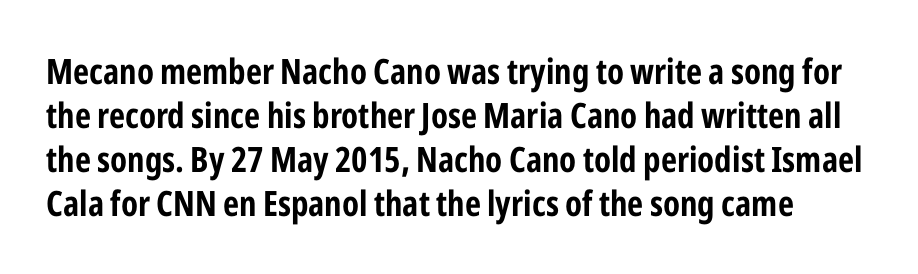
Q: Is the text bold? A: Yes.
Q: Is the text italic (slanted)? A: No, it is upright.
Q: Is the typeface a serif or a sans-serif typeface? A: Sans-serif.
Q: Is the text underlined? A: No.
Q: Is the spacing between letters normal or unusually wide? A: Normal.
Q: Is the spacing between lines tight, normal or loose? A: Normal.
Q: Width (condensed, normal, or wide)? A: Condensed.
Q: Stroke contrast? A: Low.
Q: x-height? A: Medium.
Q: Monospaced? A: No.
